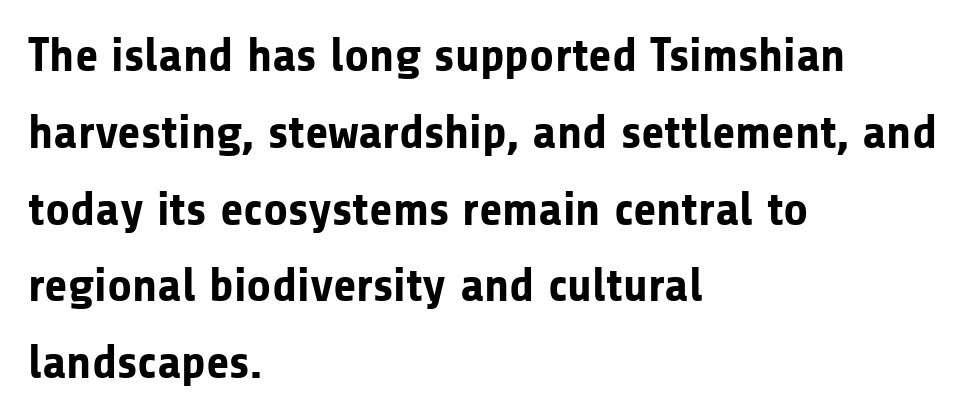
{"serif": "no", "italic": "no", "bold": "yes", "weight": "bold", "width": "normal", "stroke_contrast": "low", "x_height": "medium", "monospaced": "no", "underline": "no", "align": "left", "line_spacing": "normal", "line_spacing_ratio": 1.6, "letter_spacing": "normal", "letter_spacing_em": 0.0, "glyph_px": 48}
